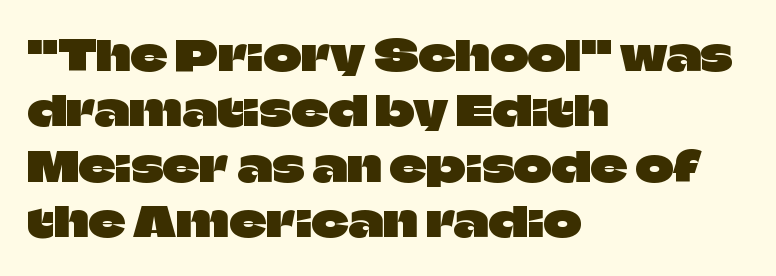
{"serif": "no", "italic": "no", "width": "normal", "stroke_contrast": "low", "x_height": "large", "monospaced": "no", "underline": "no", "align": "left", "line_spacing": "normal", "line_spacing_ratio": 1.35, "letter_spacing": "normal", "letter_spacing_em": 0.0, "glyph_px": 41}
